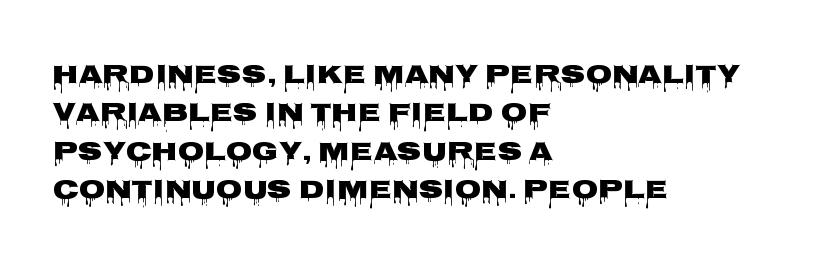
Q: Is the text bold? A: Yes.
Q: Is the text italic (slanted)? A: No, it is upright.
Q: Is the text underlined? A: No.
Q: How is the paragraph aligned? A: Left-aligned.
Q: Is the spacing between letters normal or unusually wide? A: Normal.
Q: Is the spacing between lines tight, normal or loose? A: Normal.
